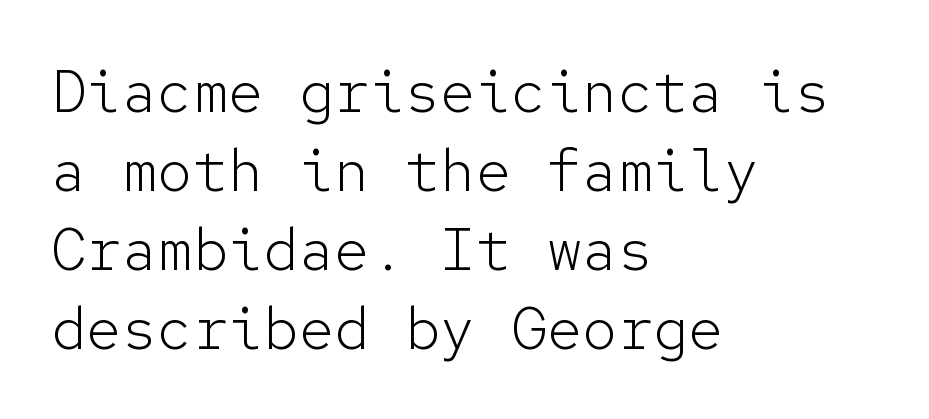
The font family rendered here belongs to the sans-serif group. You could call the tracking neutral — neither tight nor loose. Compared with a typical body face, this is equally light or lighter still. Here the designer chose a console-style face with uniform glyph widths. These lines stack with their left ends in a neat column. Regular leading.
